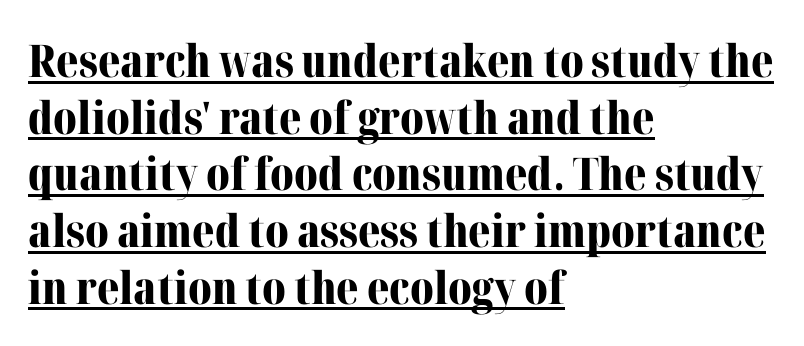
{"serif": "yes", "italic": "no", "bold": "yes", "weight": "bold", "width": "normal", "stroke_contrast": "medium", "x_height": "medium", "monospaced": "no", "underline": "yes", "align": "left", "line_spacing": "normal", "line_spacing_ratio": 1.26, "letter_spacing": "normal", "letter_spacing_em": 0.0, "glyph_px": 45}
